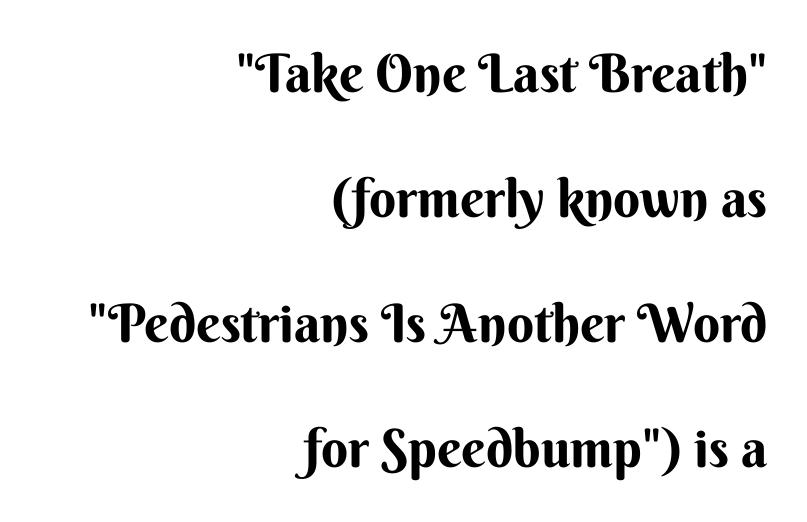
Q: Is the text italic (slanted)? A: No, it is upright.
Q: Is the typeface a serif or a sans-serif typeface? A: Sans-serif.
Q: Is the text underlined? A: No.
Q: How is the paragraph aligned? A: Right-aligned.
Q: Is the spacing between letters normal or unusually wide? A: Normal.
Q: Is the spacing between lines tight, normal or loose? A: Loose.
Q: Width (condensed, normal, or wide)? A: Normal.
Q: Stroke contrast? A: Medium.
Q: x-height? A: Small.
Q: Monospaced? A: No.
